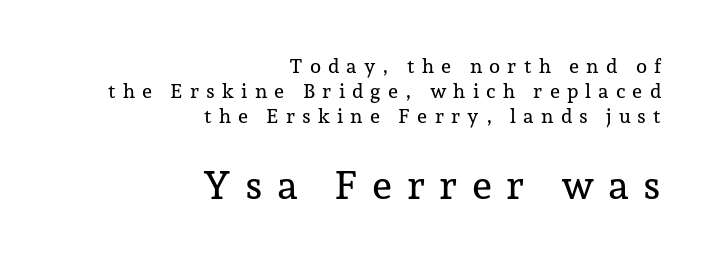
Display-style spreading of the glyphs; the letterfit is very open. The designer gave the closing block more size than the opening block. A clean baseline with only descenders dipping below it. Character widths vary here, with narrow letters taking less room than wide ones. Examine the stroke ends and you'll spot serifs. Teacher's note: observe the even right margin — that is flush-right alignment.
